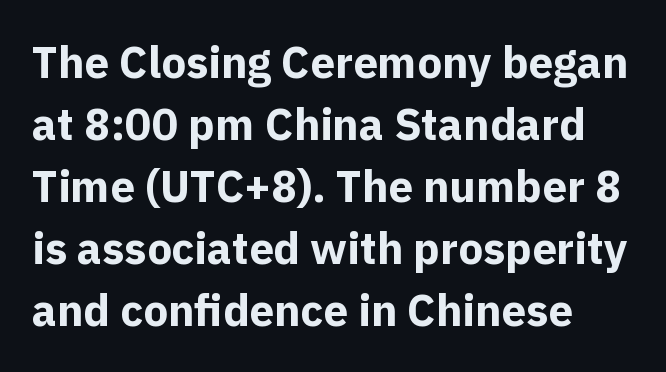
The image shows 44 px bold sans-serif type, upright; set left-aligned, normal line spacing (1.41x), normal letter spacing, not underlined; a medium x-height.
